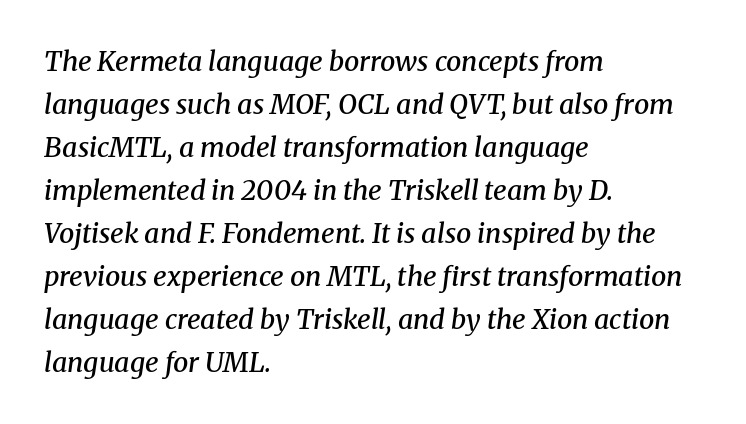
The image shows 27 px text type, italic (leaning right); set left-aligned, normal line spacing (1.59x), normal letter spacing, not underlined.
